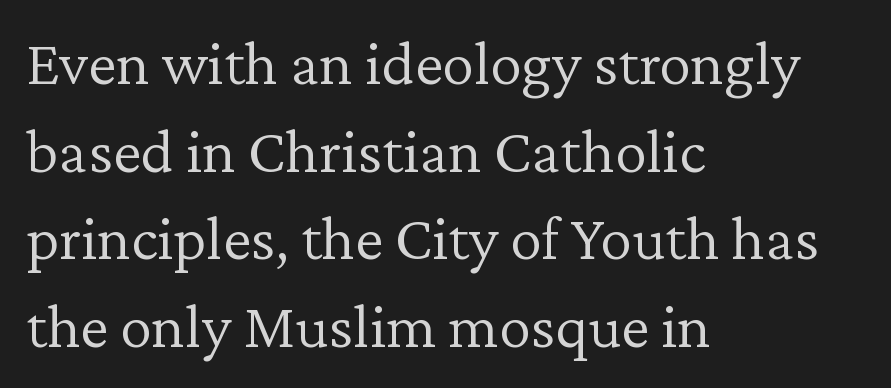
Q: Is the text bold? A: No.
Q: Is the text italic (slanted)? A: No, it is upright.
Q: Is the typeface a serif or a sans-serif typeface? A: Serif.
Q: Is the text underlined? A: No.
Q: How is the paragraph aligned? A: Left-aligned.
Q: Is the spacing between letters normal or unusually wide? A: Normal.
Q: Is the spacing between lines tight, normal or loose? A: Normal.
Q: Width (condensed, normal, or wide)? A: Normal.
Q: Stroke contrast? A: Low.
Q: x-height? A: Medium.
Q: Monospaced? A: No.
